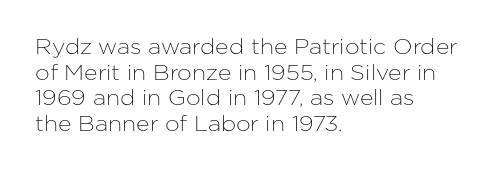
Line beginnings align vertically; line endings do not. Posture: vertical. A typesetter would call this zero additional tracking. The baseline area is clear.
